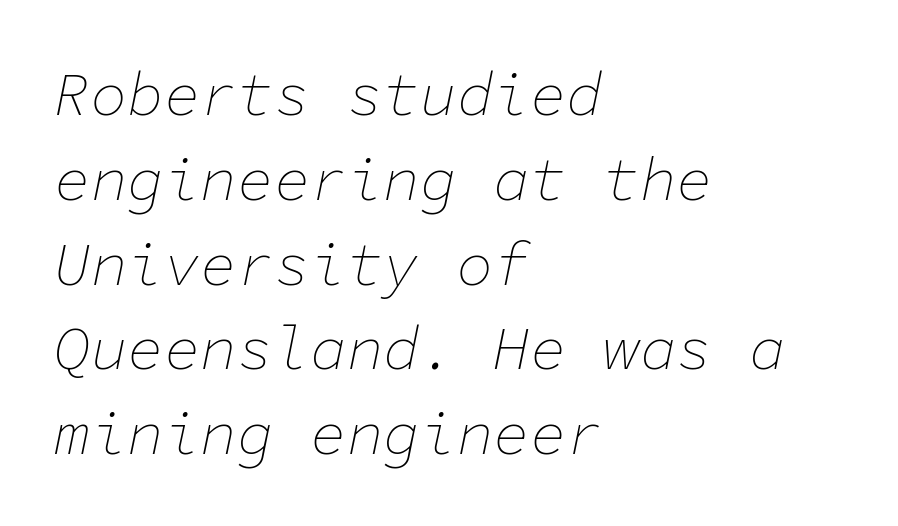
The image shows 61 px thin type, italic (leaning right), monospaced; set left-aligned, normal line spacing (1.39x), normal letter spacing, not underlined; low stroke contrast and a medium x-height.
